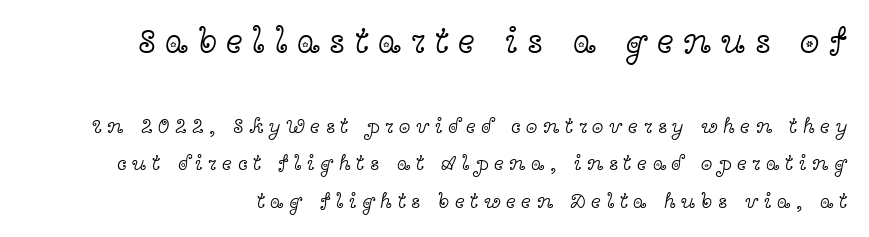
The image shows 36 px light, wide serif type; set line spacing 1.78x, unusually wide letter spacing (+0.26 em), not underlined; the first (top) block is 1.71x larger; a medium x-height.
